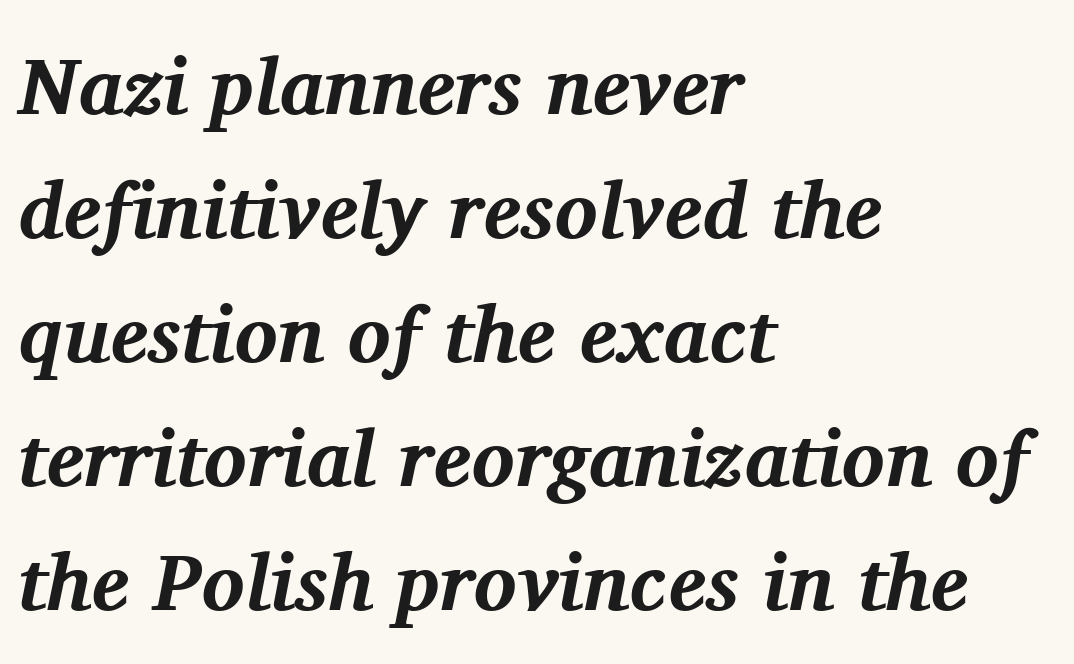
One-word summary of the alignment: left. Rule under the text: the space is simply empty. Regarding leading, the lines here are spaced in the standard way. Heavy-handed strokes throughout: this text is bold.
